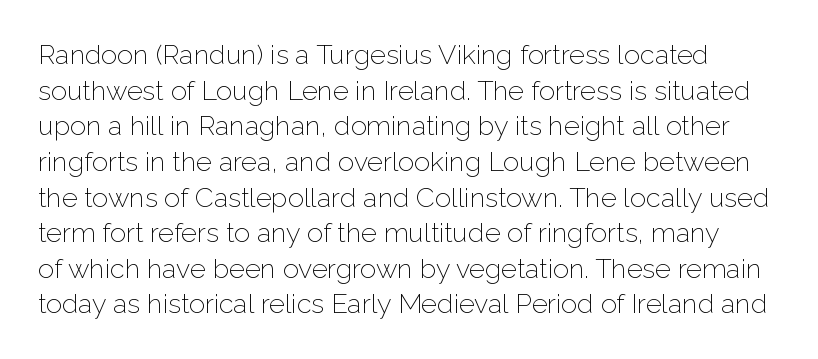
{"italic": "no", "bold": "no", "underline": "no", "line_spacing": "normal", "line_spacing_ratio": 1.32, "letter_spacing": "normal", "letter_spacing_em": 0.0, "glyph_px": 27}
